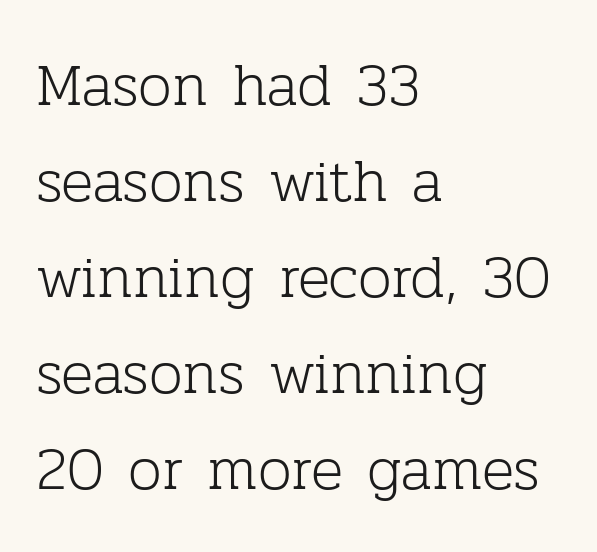
The image shows 60 px light serif type, upright; set left-aligned, normal line spacing (1.6x), normal letter spacing, not underlined; low stroke contrast and a medium x-height.
